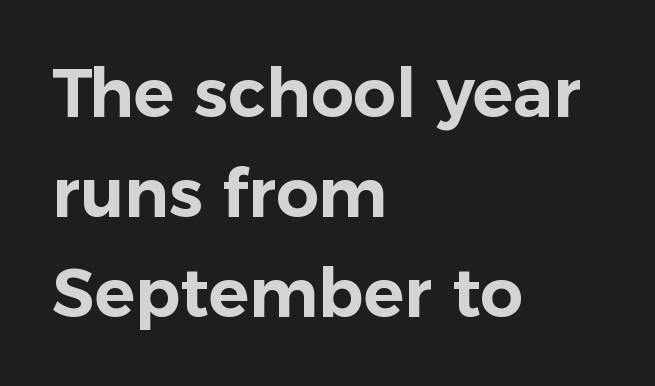
The image shows 67 px sans-serif type, upright; set left-aligned, normal line spacing (1.49x), normal letter spacing, not underlined; low stroke contrast and a medium x-height.
